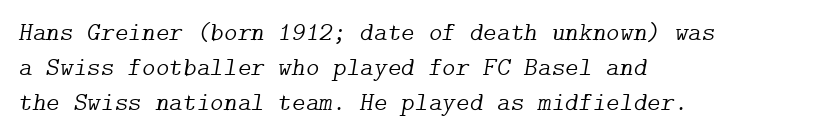
Short note: letters normally spaced. Line beginnings align vertically; line endings do not. Weight class: somewhere from thin through regular. If you drew a line through each stem, it would be angled. The foot of each line stays bare and open.
